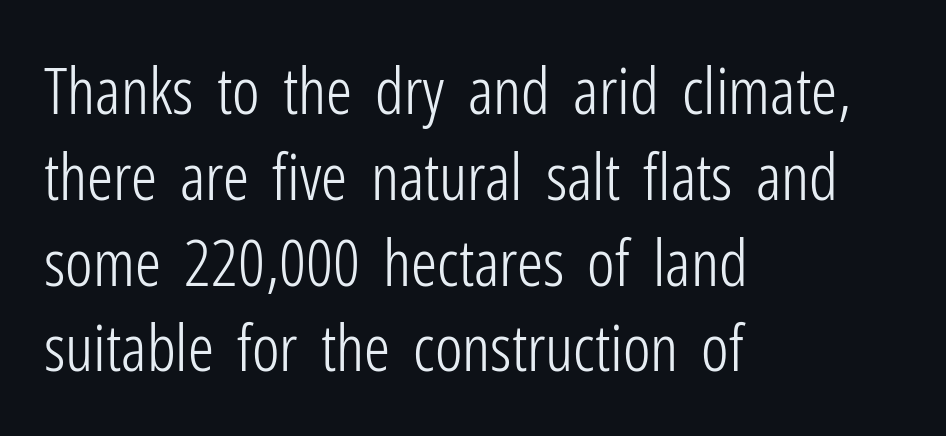
The image shows 65 px light, condensed sans-serif type, upright; set left-aligned, normal line spacing (1.32x), normal letter spacing, not underlined; low stroke contrast and a medium x-height.
